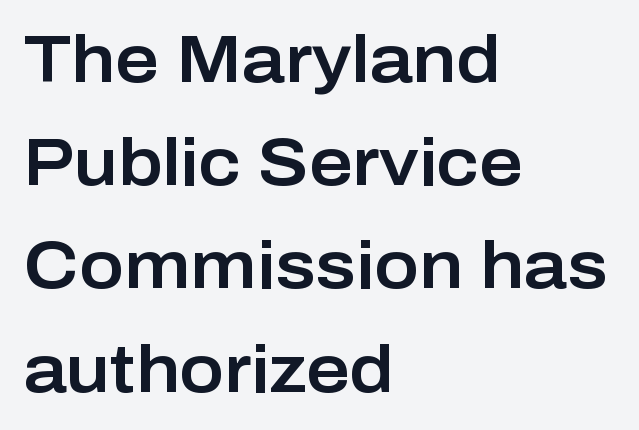
Whoever set this chose a conventional vertical rhythm. Look at the tracking — it's just the regular setting, nothing added. You could not count columns in this text — the font is proportionally spaced. Horizontally, the lines are justified to the leading edge only.
